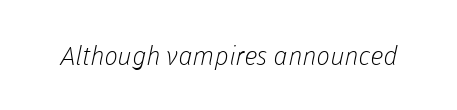
The image shows 26 px text type; set normal letter spacing, not underlined.
